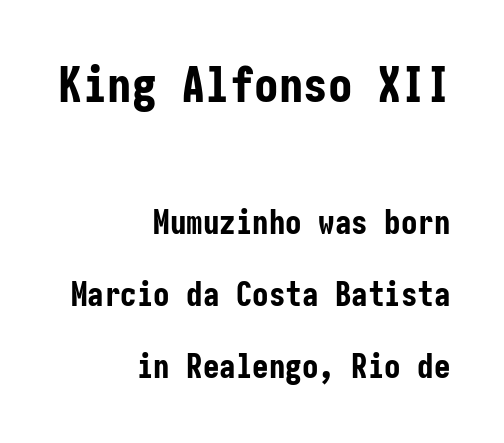
{"serif": "no", "italic": "no", "bold": "yes", "weight": "bold", "width": "condensed", "stroke_contrast": "low", "x_height": "medium", "underline": "no", "align": "right", "line_spacing": "loose", "line_spacing_ratio": 2.19, "letter_spacing": "normal", "letter_spacing_em": 0.0, "larger_block": "first", "size_ratio": 1.48, "glyph_px": 49}
